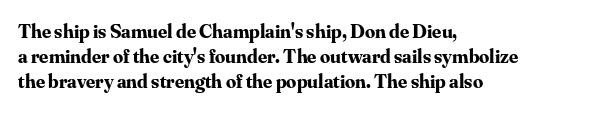
The space directly below the letters is spotless. This rendering uses left alignment, leaving the right contour irregular. The typography opts for an upright posture over an oblique one. Each word holds together tightly as a unit, with standard inter-letter gaps. Pretty heavy lettering here — definitely bold.
